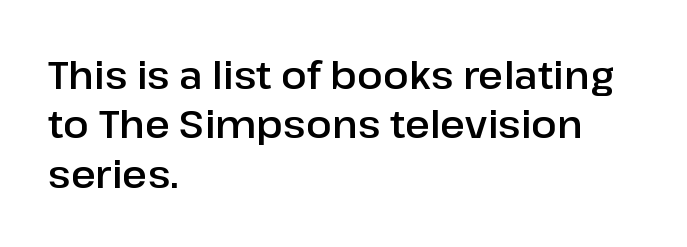
Q: Is the text italic (slanted)? A: No, it is upright.
Q: Is the typeface a serif or a sans-serif typeface? A: Sans-serif.
Q: Is the text underlined? A: No.
Q: How is the paragraph aligned? A: Left-aligned.
Q: Is the spacing between letters normal or unusually wide? A: Normal.
Q: Is the spacing between lines tight, normal or loose? A: Normal.
Q: Width (condensed, normal, or wide)? A: Normal.
Q: Stroke contrast? A: Low.
Q: x-height? A: Medium.
Q: Monospaced? A: No.
